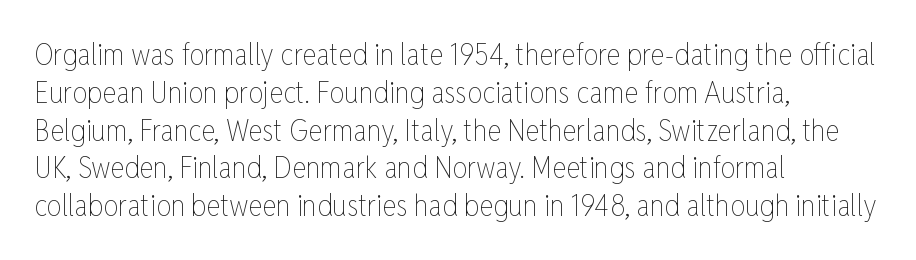
The image shows 30 px thin, condensed type, upright; set left-aligned, normal line spacing (1.26x), normal letter spacing, not underlined; low stroke contrast and a medium x-height.
